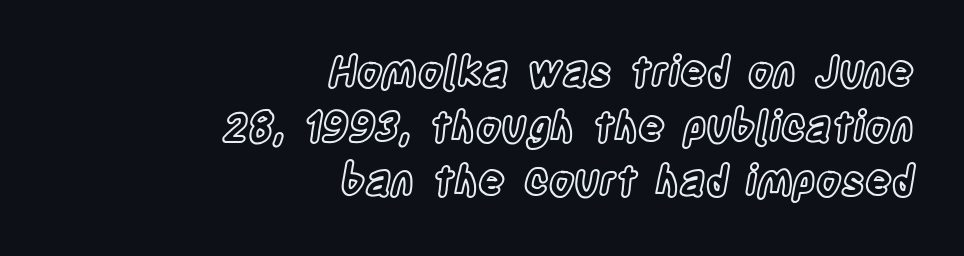
Q: Is the text italic (slanted)? A: Yes.
Q: Is the text underlined? A: No.
Q: How is the paragraph aligned? A: Right-aligned.
Q: Is the spacing between letters normal or unusually wide? A: Normal.
Q: Is the spacing between lines tight, normal or loose? A: Normal.
Q: Width (condensed, normal, or wide)? A: Condensed.
Q: x-height? A: Large.
Q: Monospaced? A: No.
